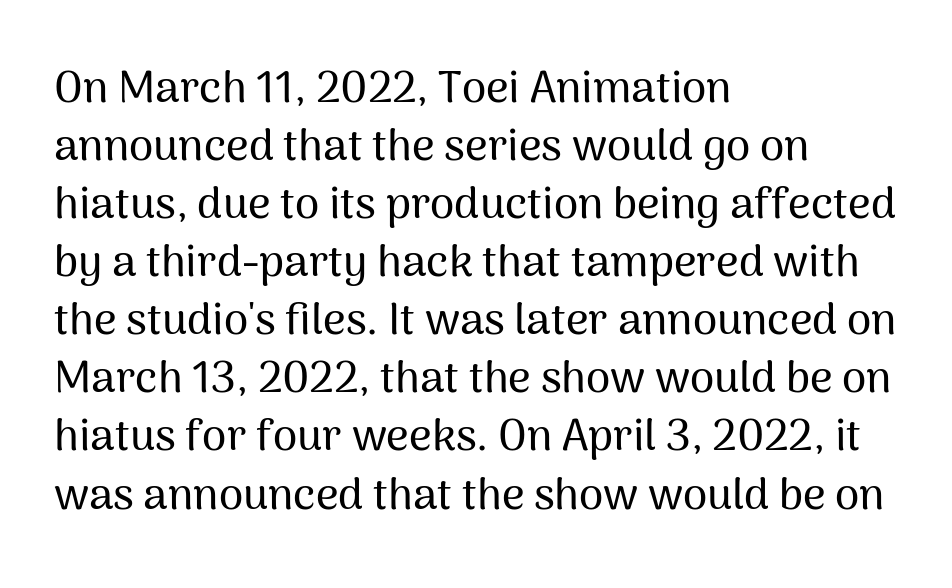
{"serif": "no", "italic": "no", "width": "normal", "stroke_contrast": "medium", "x_height": "medium", "monospaced": "no", "underline": "no", "align": "left", "line_spacing": "normal", "line_spacing_ratio": 1.32, "letter_spacing": "normal", "letter_spacing_em": 0.0, "glyph_px": 44}
